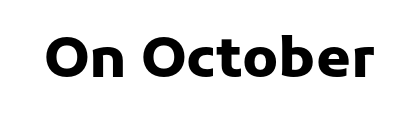
{"serif": "no", "italic": "no", "bold": "yes", "weight": "heavy", "width": "normal", "stroke_contrast": "low", "x_height": "medium", "monospaced": "no", "underline": "no", "letter_spacing": "normal", "letter_spacing_em": 0.0, "glyph_px": 56}
